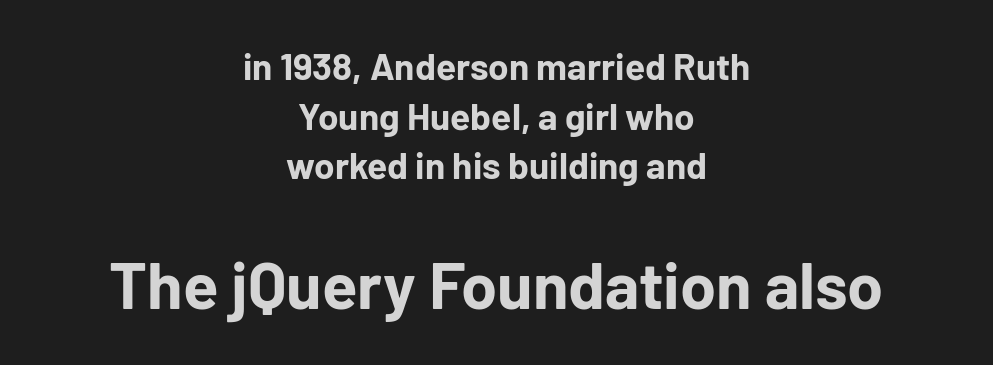
{"serif": "no", "italic": "no", "bold": "yes", "weight": "bold", "width": "normal", "stroke_contrast": "low", "x_height": "medium", "monospaced": "no", "underline": "no", "align": "center", "line_spacing": "normal", "line_spacing_ratio": 1.34, "letter_spacing": "normal", "letter_spacing_em": 0.0, "larger_block": "second", "size_ratio": 1.76, "glyph_px": 65}
